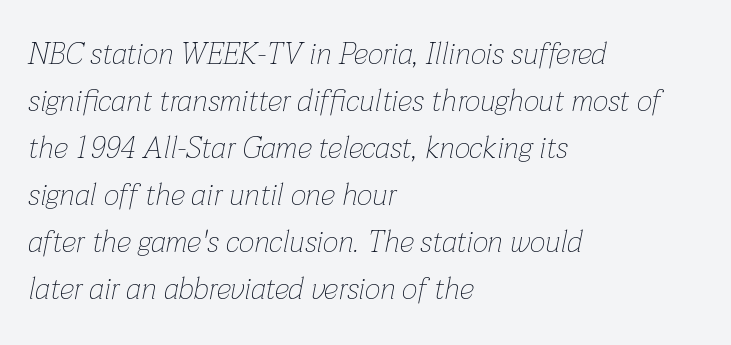
Tracking value appears to be zero — textbook default spacing. This sample is left-justified, so line endings fall wherever the words run out. Leading matches the norm, producing a regular column. The strokes carry an ordinary text weight at most.
